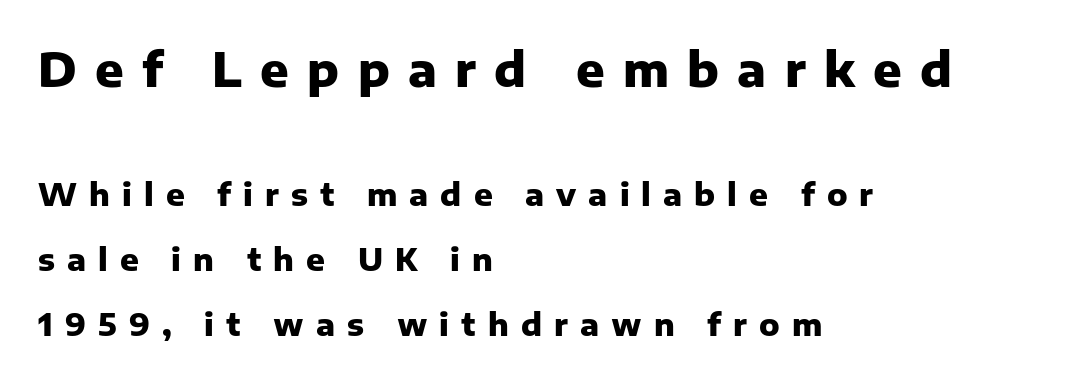
{"serif": "no", "italic": "no", "bold": "yes", "weight": "heavy", "width": "normal", "stroke_contrast": "low", "x_height": "medium", "monospaced": "no", "underline": "no", "align": "left", "line_spacing": "loose", "line_spacing_ratio": 2.1, "letter_spacing": "wide", "letter_spacing_em": 0.39, "larger_block": "first", "size_ratio": 1.52, "glyph_px": 47}
